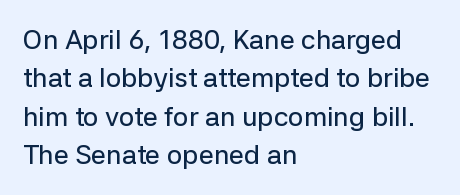
The image shows 27 px text type, upright; set left-aligned, normal line spacing (1.42x), normal letter spacing, not underlined.
